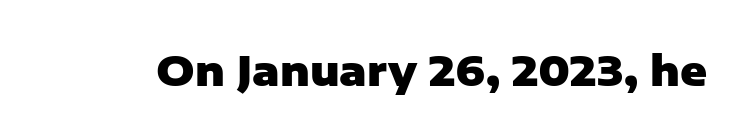
{"serif": "no", "italic": "no", "bold": "yes", "weight": "heavy", "width": "normal", "stroke_contrast": "low", "x_height": "medium", "monospaced": "no", "underline": "no", "letter_spacing": "normal", "letter_spacing_em": 0.0, "glyph_px": 41}
